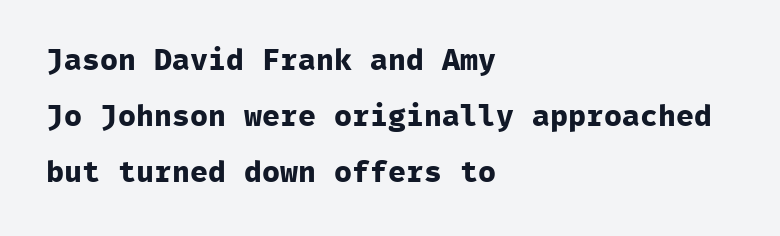
Descenders are the only things crossing below the line. The passage shown is emphatically bold. This is the regular roman posture of the typeface. The paragraph has a hard left edge and a soft right edge. A typesetter would call this monospace, since all characters share one set width. Typographically, this falls in the sans-serif category.
